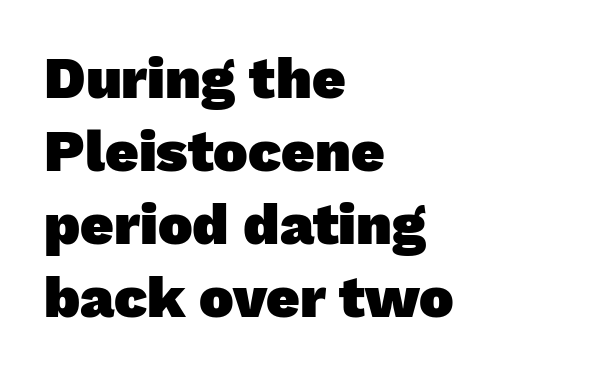
The image shows 58 px heavy sans-serif type; set left-aligned, normal line spacing (1.26x), normal letter spacing, not underlined; low stroke contrast and a medium x-height.
